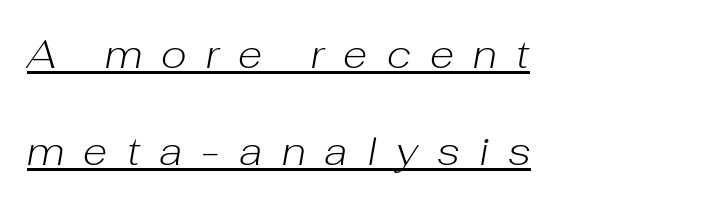
{"italic": "yes", "lean": "right", "slant_degrees": 10, "bold": "no", "weight": "light", "width": "normal", "stroke_contrast": "low", "x_height": "medium", "monospaced": "no", "underline": "yes", "align": "left", "line_spacing": "loose", "line_spacing_ratio": 2.43, "letter_spacing": "wide", "letter_spacing_em": 0.48, "glyph_px": 40}
